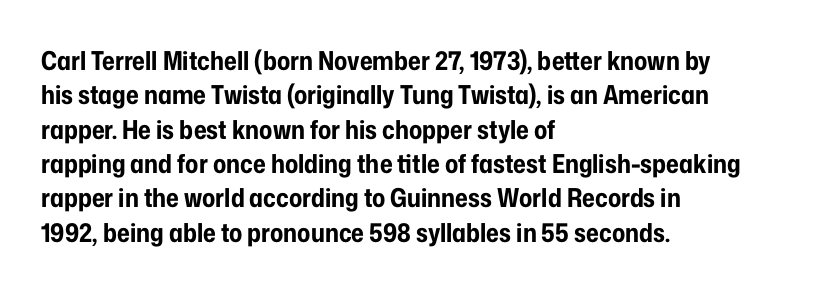
Words appear dense and cohesive because spacing is normal. Typeset ragged right — the left edge is the straight one. This sample keeps an unexceptional amount of space between lines. A clean baseline with only descenders dipping below it. Notice how thick the strokes are: this is what a full bold looks like. This is the regular roman posture of the typeface.
